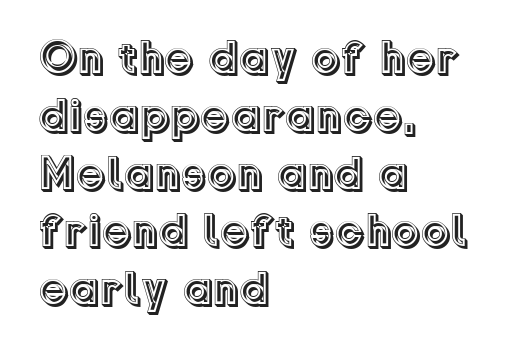
The image shows 47 px text type, upright; set left-aligned, line spacing 1.23x, normal letter spacing, not underlined; a medium x-height.
